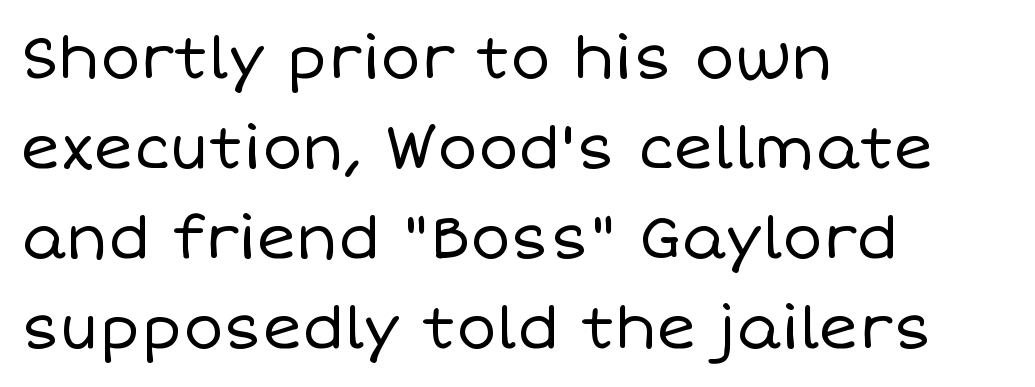
Q: Is the text bold? A: No.
Q: Is the text italic (slanted)? A: No, it is upright.
Q: Is the text underlined? A: No.
Q: How is the paragraph aligned? A: Left-aligned.
Q: Is the spacing between letters normal or unusually wide? A: Normal.
Q: Is the spacing between lines tight, normal or loose? A: Normal.
Q: Width (condensed, normal, or wide)? A: Normal.
Q: Stroke contrast? A: Low.
Q: x-height? A: Large.
Q: Monospaced? A: No.
